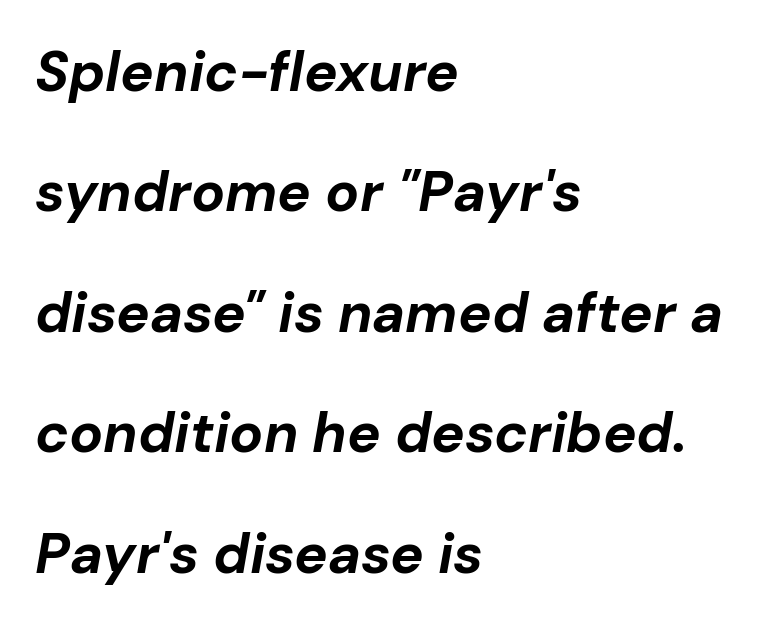
The image shows 56 px bold type, italic (leaning right); set left-aligned, loose line spacing (2.15x), normal letter spacing, not underlined; low stroke contrast and a medium x-height.
